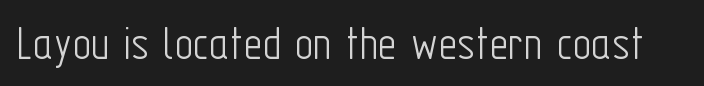
{"serif": "no", "italic": "no", "bold": "no", "weight": "light", "width": "condensed", "stroke_contrast": "low", "x_height": "medium", "monospaced": "no", "underline": "no", "letter_spacing": "normal", "letter_spacing_em": 0.0, "glyph_px": 51}
